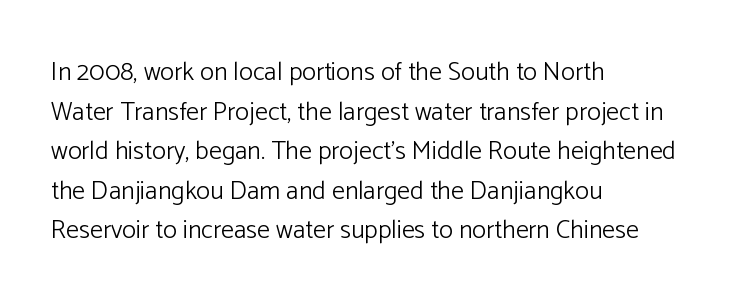
The block of text has a typical density, with ordinary space between rows. The line texture is even and compact thanks to regular tracking. Nothing heavy about these letters — not bold at all. Which margin do the lines hug? The left one — the right edge is uneven.
